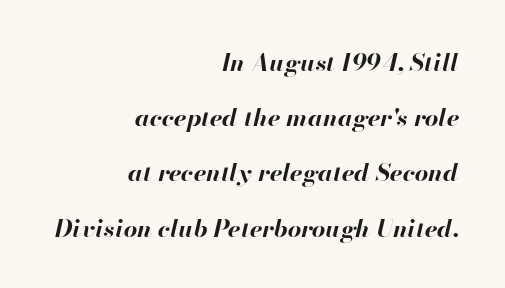
Q: Is the text bold? A: Yes.
Q: Is the text italic (slanted)? A: Yes, it leans right by about 13 degrees.
Q: Is the text underlined? A: No.
Q: How is the paragraph aligned? A: Right-aligned.
Q: Is the spacing between letters normal or unusually wide? A: Normal.
Q: Is the spacing between lines tight, normal or loose? A: Loose.
